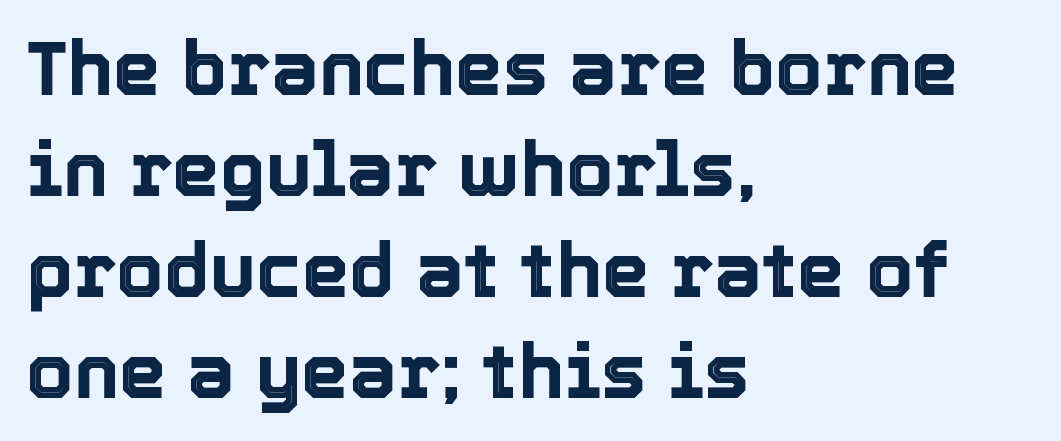
The image shows 76 px text type, upright; set left-aligned, normal line spacing (1.33x), normal letter spacing, not underlined; a medium x-height.
